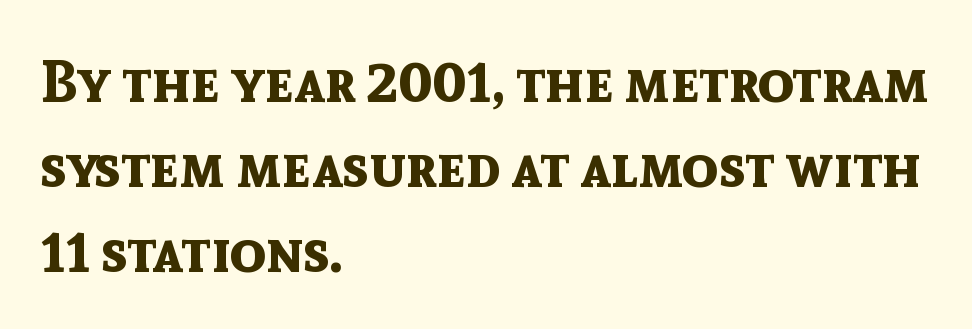
The image shows 59 px bold sans-serif type, upright; set left-aligned, normal line spacing (1.44x), normal letter spacing, not underlined; a medium x-height.
